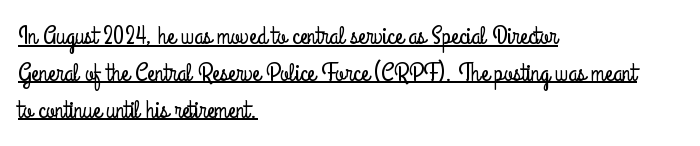
{"underline": "yes", "align": "left", "line_spacing": "normal", "line_spacing_ratio": 1.42, "letter_spacing": "normal", "letter_spacing_em": 0.0, "glyph_px": 26}
